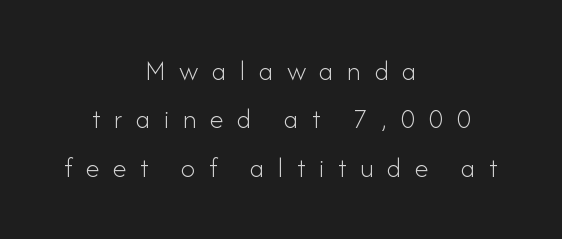
Q: Is the text bold? A: No.
Q: Is the text italic (slanted)? A: No, it is upright.
Q: Is the typeface a serif or a sans-serif typeface? A: Sans-serif.
Q: Is the text underlined? A: No.
Q: How is the paragraph aligned? A: Centered.
Q: Is the spacing between letters normal or unusually wide? A: Unusually wide.
Q: Width (condensed, normal, or wide)? A: Normal.
Q: Stroke contrast? A: Low.
Q: x-height? A: Small.
Q: Monospaced? A: No.
